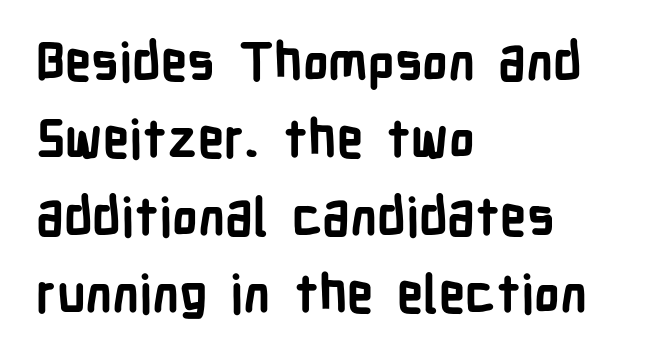
Q: Is the text bold? A: Yes.
Q: Is the text italic (slanted)? A: No, it is upright.
Q: Is the typeface a serif or a sans-serif typeface? A: Sans-serif.
Q: Is the text underlined? A: No.
Q: How is the paragraph aligned? A: Left-aligned.
Q: Is the spacing between letters normal or unusually wide? A: Normal.
Q: Is the spacing between lines tight, normal or loose? A: Normal.
Q: Width (condensed, normal, or wide)? A: Condensed.
Q: Stroke contrast? A: Low.
Q: x-height? A: Medium.
Q: Monospaced? A: No.
